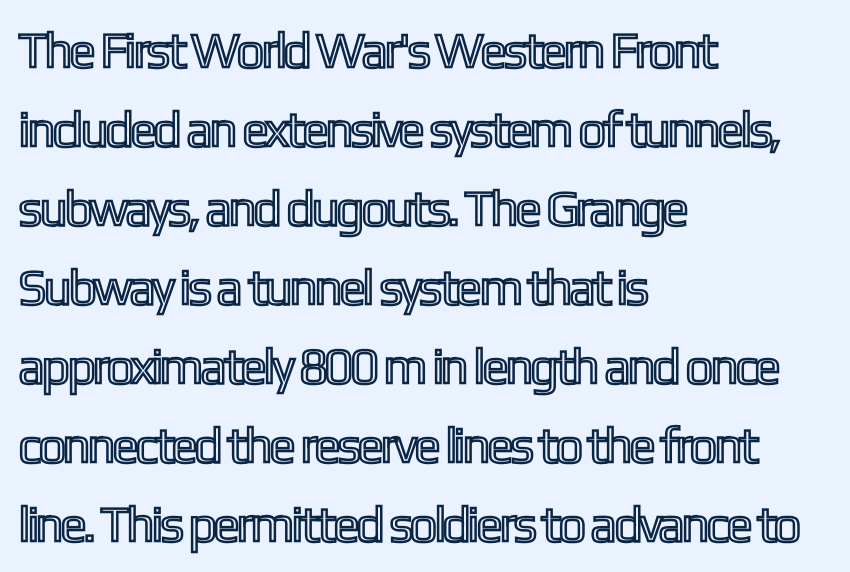
{"italic": "no", "width": "condensed", "x_height": "medium", "monospaced": "no", "underline": "no", "align": "left", "line_spacing": "normal", "line_spacing_ratio": 1.58, "letter_spacing": "normal", "letter_spacing_em": 0.0, "glyph_px": 50}
